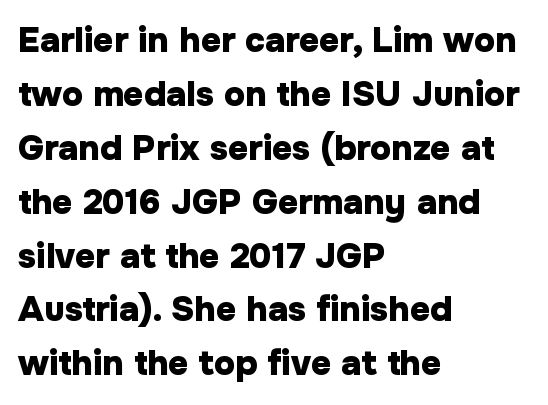
Italic: no, the glyphs are upright roman. A sans-serif font was chosen for this passage. The passage shown is emphatically bold. Summary of vertical rhythm: regular, with standard interline spacing. Has an underline been added? It has not.
